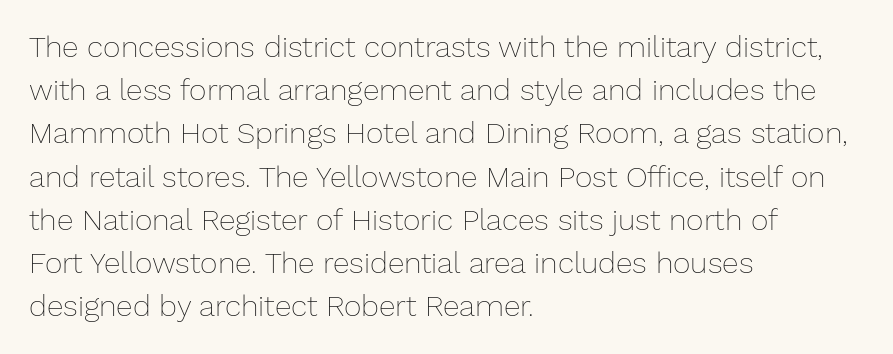
{"italic": "no", "bold": "no", "weight": "thin", "width": "normal", "stroke_contrast": "low", "x_height": "medium", "monospaced": "no", "underline": "no", "align": "left", "line_spacing": "normal", "line_spacing_ratio": 1.44, "letter_spacing": "normal", "letter_spacing_em": 0.0, "glyph_px": 30}
